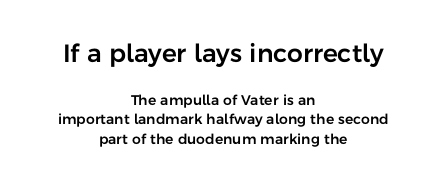
{"italic": "no", "underline": "no", "align": "center", "line_spacing": "normal", "line_spacing_ratio": 1.37, "letter_spacing": "normal", "letter_spacing_em": 0.0, "larger_block": "first", "size_ratio": 1.79, "glyph_px": 25}
